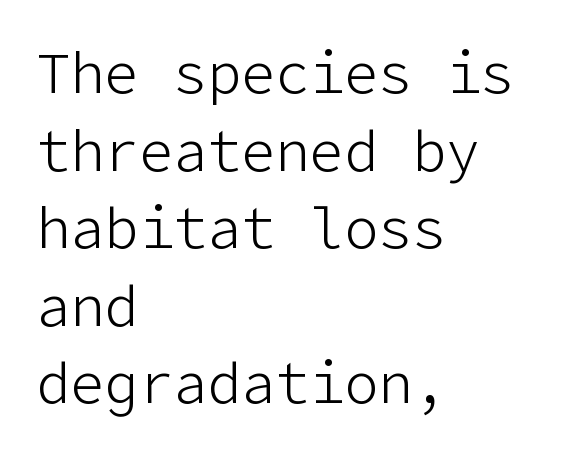
These lines are set flush left with a ragged right edge. Check the space under the baseline: it is left empty. The rendering uses a moderate line-height, typical for paragraphs. Stroke thickness stays within the range of a standard reading face or lighter. Tracking here is standard; glyphs follow each other at the usual distance. These lines were composed using upright roman letters.
